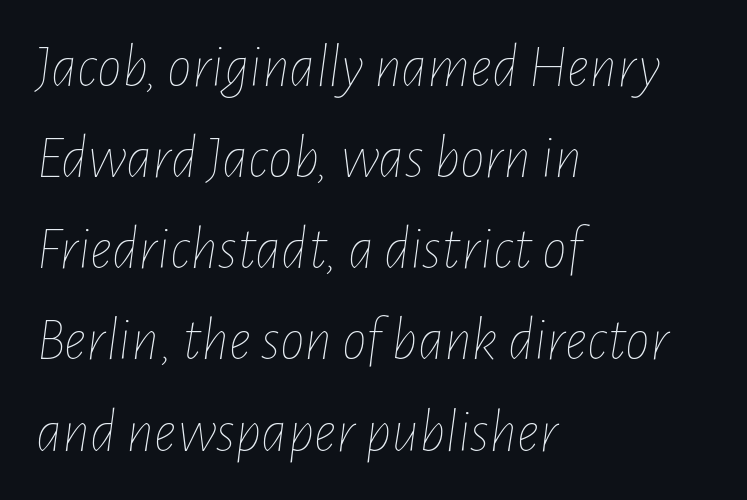
The image shows 62 px thin, condensed type, italic (leaning right); set left-aligned, normal line spacing (1.47x), normal letter spacing, not underlined; low stroke contrast and a medium x-height.
